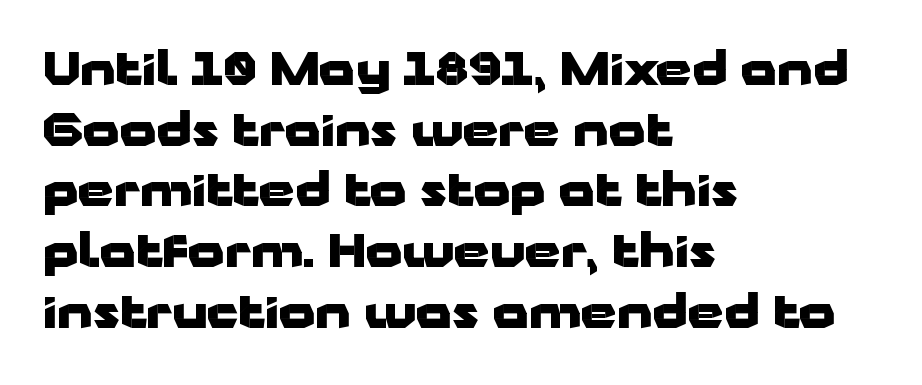
{"serif": "no", "italic": "no", "bold": "yes", "weight": "heavy", "width": "wide", "stroke_contrast": "low", "x_height": "medium", "monospaced": "no", "underline": "no", "align": "left", "line_spacing": "normal", "line_spacing_ratio": 1.32, "letter_spacing": "normal", "letter_spacing_em": 0.0, "glyph_px": 46}
